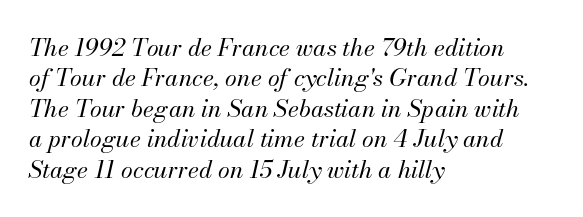
The image shows 24 px text type, italic (leaning right); set left-aligned, normal line spacing (1.27x), normal letter spacing, not underlined.
